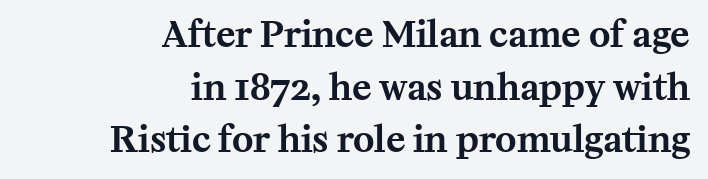
The image shows 36 px serif type, upright; set right-aligned, normal line spacing (1.46x), normal letter spacing, not underlined; medium stroke contrast and a medium x-height.
